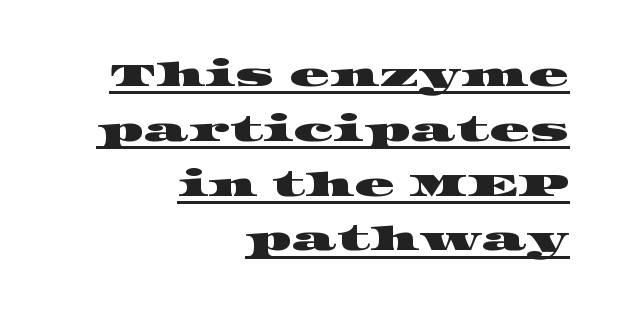
Q: Is the typeface a serif or a sans-serif typeface? A: Serif.
Q: Is the text underlined? A: Yes.
Q: How is the paragraph aligned? A: Right-aligned.
Q: Is the spacing between letters normal or unusually wide? A: Normal.
Q: Is the spacing between lines tight, normal or loose? A: Normal.
Q: Width (condensed, normal, or wide)? A: Wide.
Q: Stroke contrast? A: High.
Q: x-height? A: Large.
Q: Monospaced? A: No.
